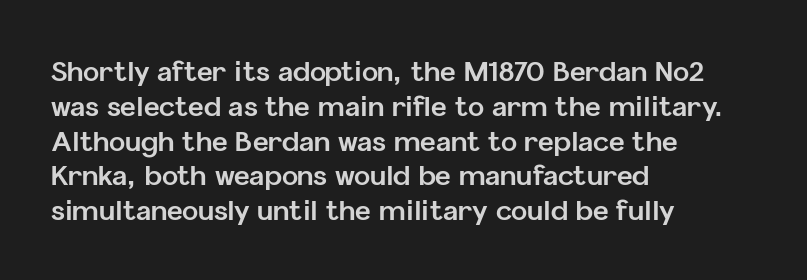
Q: Is the text bold? A: Yes.
Q: Is the text italic (slanted)? A: No, it is upright.
Q: Is the text underlined? A: No.
Q: How is the paragraph aligned? A: Left-aligned.
Q: Is the spacing between letters normal or unusually wide? A: Normal.
Q: Is the spacing between lines tight, normal or loose? A: Normal.
